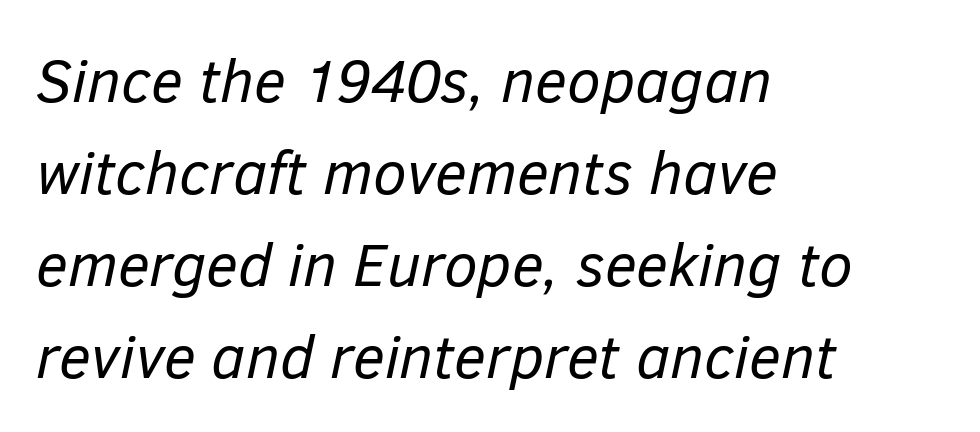
{"italic": "yes", "lean": "right", "slant_degrees": 12, "bold": "no", "weight": "regular", "width": "normal", "stroke_contrast": "low", "x_height": "medium", "monospaced": "no", "underline": "no", "align": "left", "line_spacing": "normal", "line_spacing_ratio": 1.51, "letter_spacing": "normal", "letter_spacing_em": 0.0, "glyph_px": 61}
